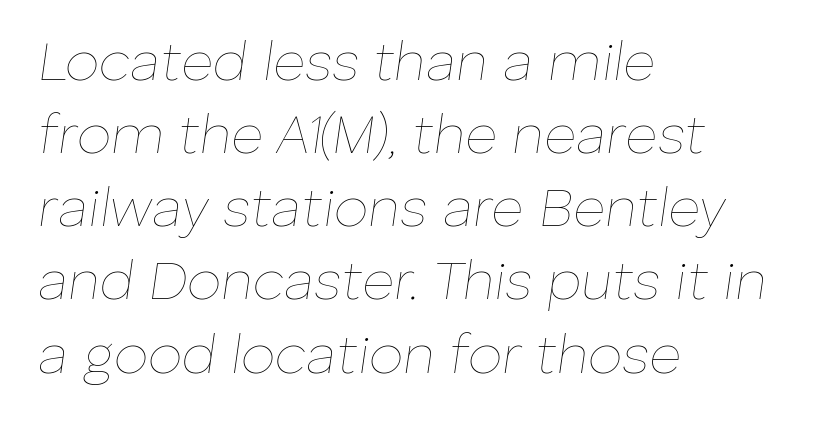
The image shows 55 px thin type, italic (leaning right); set left-aligned, normal line spacing (1.33x), normal letter spacing, not underlined; low stroke contrast and a medium x-height.
